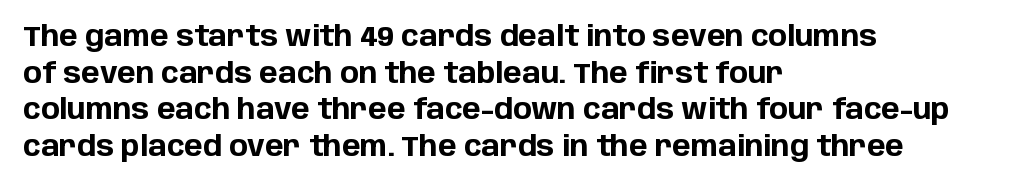
Has an underline been added? It has not. The face used here has the dense, thick strokes of a bold. All the whitespace from short lines collects on the right. The passage shown stacks its lines at a standard gap. The face used here is rendered with its standard letterfit. The passage shown is typed in a proportional face where columns would drift.
